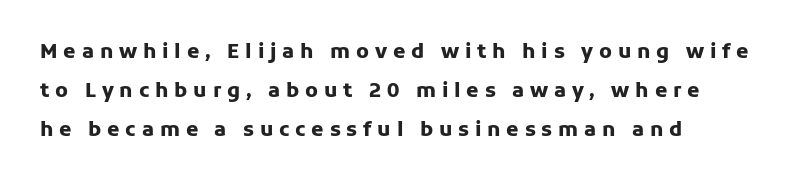
This sample uses expanded letter spacing, leaving extra air between glyphs. Underlining? Definitely not there. Italic: no, the glyphs are upright roman. Quick note: interline space is abundant.
